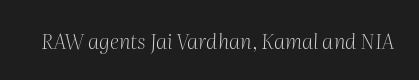
The image shows 21 px text type, italic (leaning right); set normal letter spacing, not underlined.
